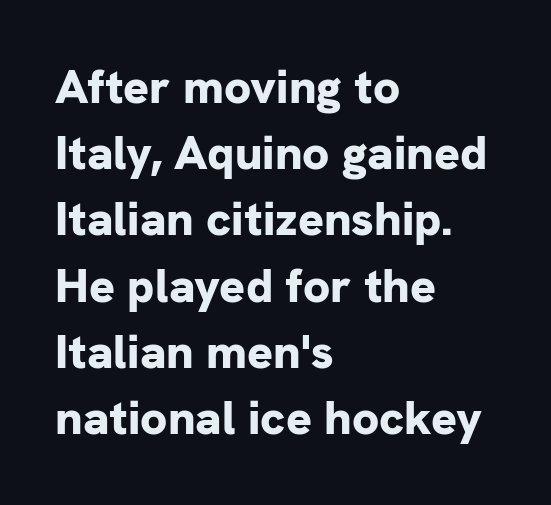
The image shows 48 px bold sans-serif type, upright; set left-aligned, normal line spacing (1.38x), normal letter spacing, not underlined; low stroke contrast and a medium x-height.
